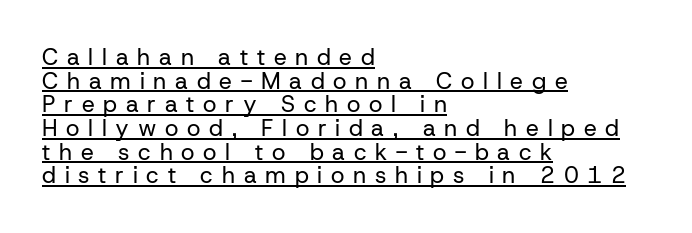
Is there much room between lines? No — they nearly touch. Is this a heavy cut? Hardly; it is regular or lighter. The ragged edge is on the right, which tells us the setting is flush left. These characters rest on top of a visible drawn line. The type sits square on the baseline with zero lean.
